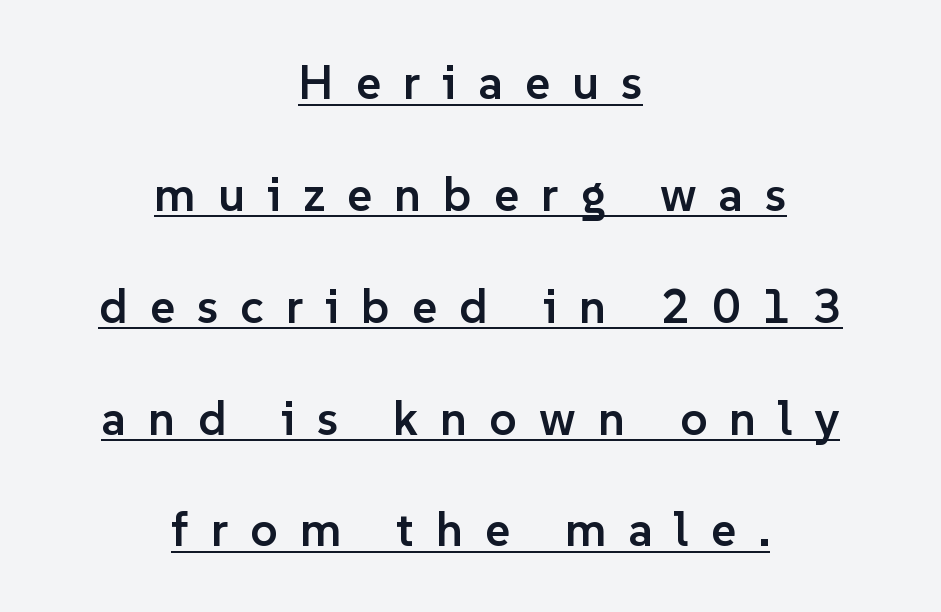
Q: Is the text bold? A: Semi-bold.
Q: Is the text italic (slanted)? A: No, it is upright.
Q: Is the typeface a serif or a sans-serif typeface? A: Sans-serif.
Q: Is the text underlined? A: Yes.
Q: How is the paragraph aligned? A: Centered.
Q: Is the spacing between letters normal or unusually wide? A: Unusually wide.
Q: Is the spacing between lines tight, normal or loose? A: Loose.
Q: Width (condensed, normal, or wide)? A: Normal.
Q: Stroke contrast? A: Low.
Q: x-height? A: Medium.
Q: Monospaced? A: No.
